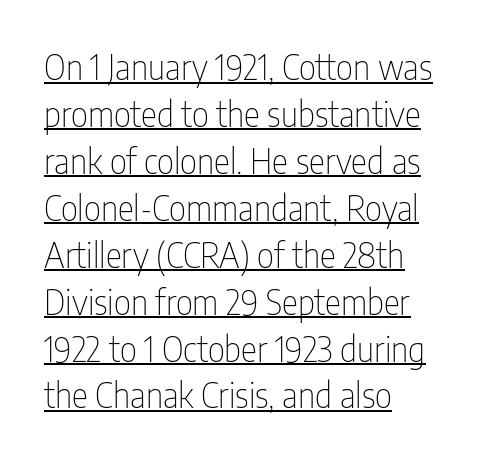
The image shows 34 px thin, condensed sans-serif type, upright; set left-aligned, normal line spacing (1.38x), normal letter spacing, underlined; low stroke contrast and a medium x-height.
